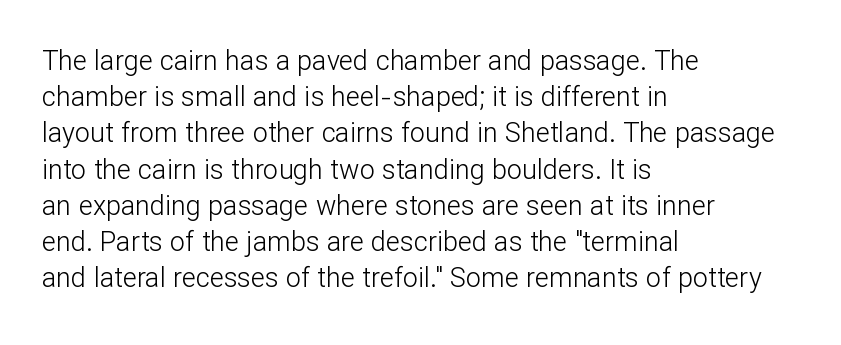
{"italic": "no", "bold": "no", "underline": "no", "align": "left", "line_spacing": "normal", "line_spacing_ratio": 1.34, "letter_spacing": "normal", "letter_spacing_em": 0.0, "glyph_px": 27}
